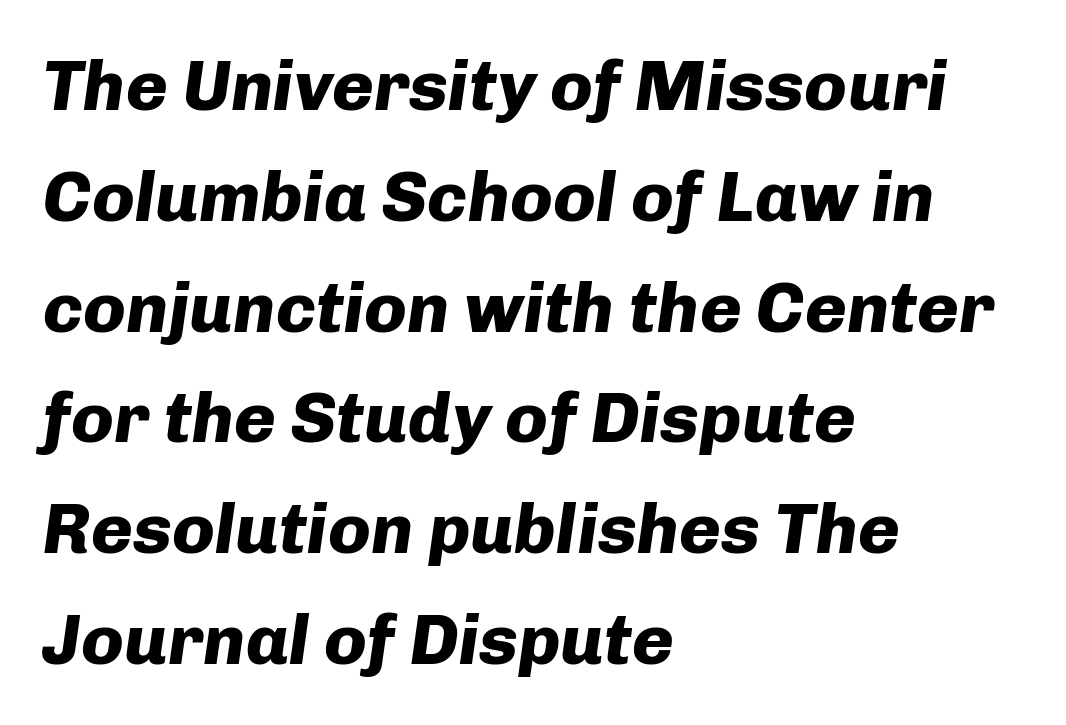
Q: Is the text bold? A: Yes.
Q: Is the text italic (slanted)? A: Yes, it leans right by about 8 degrees.
Q: Is the text underlined? A: No.
Q: How is the paragraph aligned? A: Left-aligned.
Q: Is the spacing between letters normal or unusually wide? A: Normal.
Q: Is the spacing between lines tight, normal or loose? A: Normal.
Q: Width (condensed, normal, or wide)? A: Normal.
Q: Stroke contrast? A: Low.
Q: x-height? A: Medium.
Q: Monospaced? A: No.
